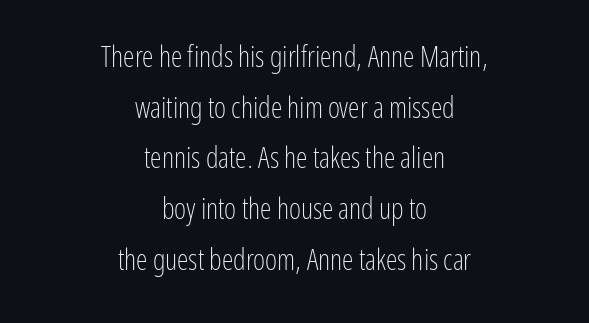
Q: Is the text bold? A: No.
Q: Is the text italic (slanted)? A: No, it is upright.
Q: Is the typeface a serif or a sans-serif typeface? A: Sans-serif.
Q: Is the text underlined? A: No.
Q: How is the paragraph aligned? A: Centered.
Q: Is the spacing between letters normal or unusually wide? A: Normal.
Q: Width (condensed, normal, or wide)? A: Condensed.
Q: Stroke contrast? A: Low.
Q: x-height? A: Medium.
Q: Monospaced? A: No.
